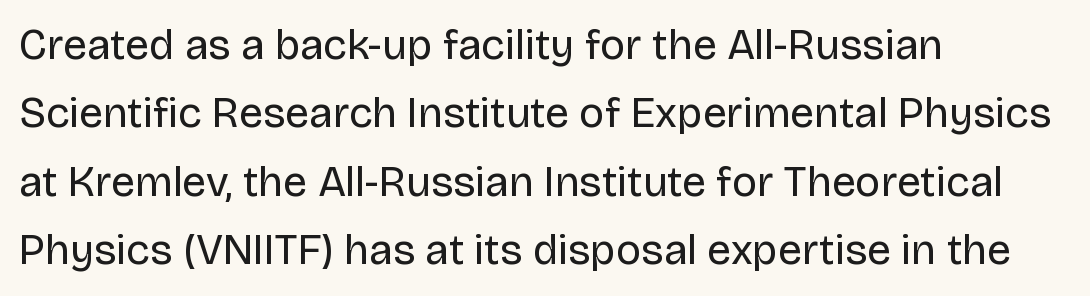
Q: Is the text bold? A: No.
Q: Is the text italic (slanted)? A: No, it is upright.
Q: Is the typeface a serif or a sans-serif typeface? A: Sans-serif.
Q: Is the text underlined? A: No.
Q: How is the paragraph aligned? A: Left-aligned.
Q: Is the spacing between letters normal or unusually wide? A: Normal.
Q: Is the spacing between lines tight, normal or loose? A: Normal.
Q: Width (condensed, normal, or wide)? A: Normal.
Q: Stroke contrast? A: Low.
Q: x-height? A: Large.
Q: Monospaced? A: No.
